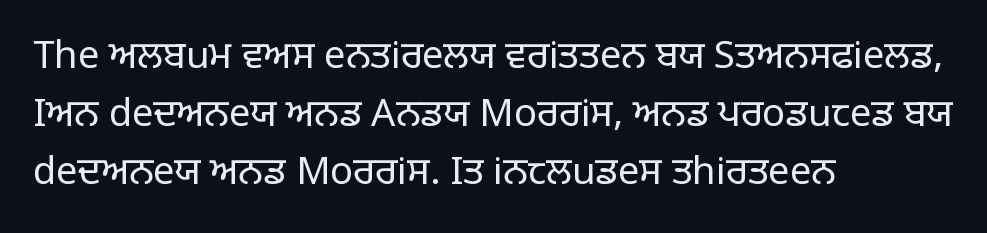
The image shows 38 px regular-weight sans-serif type, upright; set left-aligned, normal line spacing (1.52x), normal letter spacing, not underlined; low stroke contrast and a large x-height.
